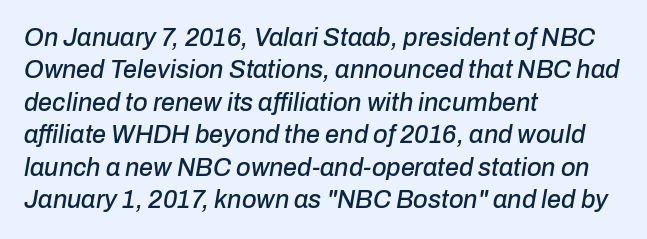
The image shows 25 px text type, italic (leaning right); set left-aligned, normal line spacing (1.3x), normal letter spacing, not underlined.
